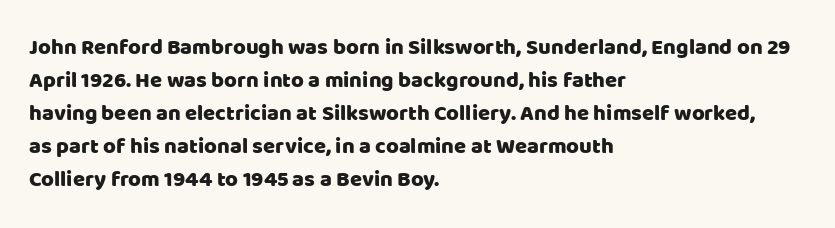
The image shows 22 px text type, upright; set left-aligned, normal line spacing (1.5x), normal letter spacing, not underlined.
